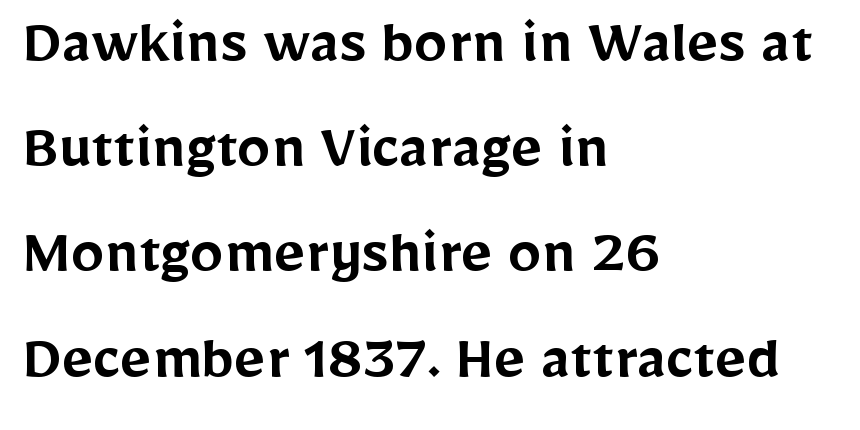
The image shows 67 px semibold sans-serif type, upright; set left-aligned, normal line spacing (1.57x), normal letter spacing, not underlined; low stroke contrast and a medium x-height.
